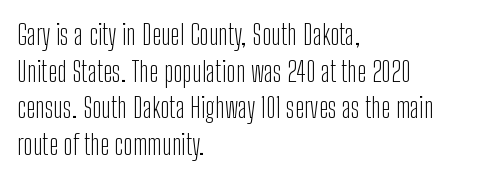
Q: Is the text bold? A: No.
Q: Is the text italic (slanted)? A: No, it is upright.
Q: Is the typeface a serif or a sans-serif typeface? A: Sans-serif.
Q: Is the text underlined? A: No.
Q: How is the paragraph aligned? A: Left-aligned.
Q: Is the spacing between letters normal or unusually wide? A: Normal.
Q: Is the spacing between lines tight, normal or loose? A: Normal.
Q: Width (condensed, normal, or wide)? A: Condensed.
Q: Stroke contrast? A: Low.
Q: x-height? A: Medium.
Q: Monospaced? A: No.
